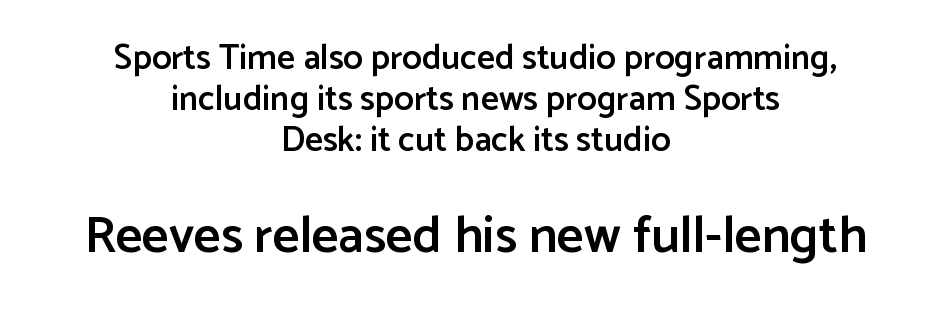
The image shows 52 px semibold sans-serif type, upright; set centered, line spacing 1.17x, normal letter spacing, not underlined; the second (bottom) block is 1.49x larger; low stroke contrast and a medium x-height.
